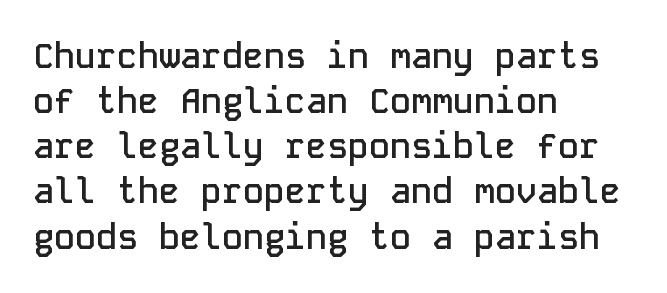
{"serif": "no", "italic": "no", "bold": "semi", "weight": "semibold", "width": "normal", "stroke_contrast": "low", "x_height": "medium", "monospaced": "yes", "underline": "no", "align": "left", "line_spacing": "normal", "line_spacing_ratio": 1.29, "letter_spacing": "normal", "letter_spacing_em": 0.0, "glyph_px": 35}
